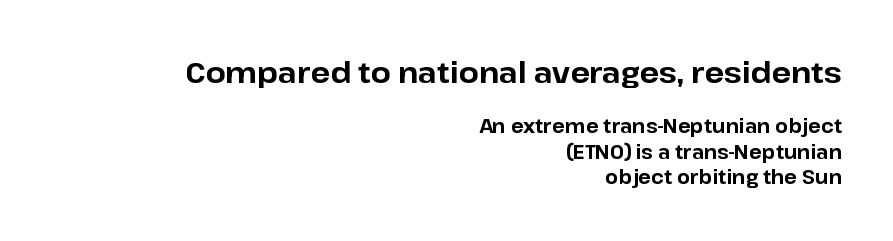
Q: Is the text bold? A: Yes.
Q: Is the text italic (slanted)? A: No, it is upright.
Q: Is the typeface a serif or a sans-serif typeface? A: Sans-serif.
Q: Is the text underlined? A: No.
Q: How is the paragraph aligned? A: Right-aligned.
Q: Is the spacing between letters normal or unusually wide? A: Normal.
Q: Is the spacing between lines tight, normal or loose? A: Normal.
Q: Which block of text is set in a larger size, the first (top) or the second (bottom)? A: The first (top) one.
Q: Width (condensed, normal, or wide)? A: Normal.
Q: Stroke contrast? A: Low.
Q: x-height? A: Medium.
Q: Monospaced? A: No.
